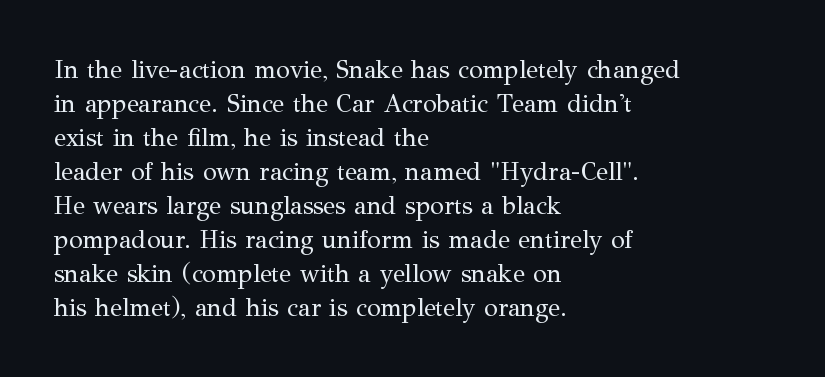
{"italic": "no", "bold": "no", "underline": "no", "align": "left", "line_spacing": "normal", "line_spacing_ratio": 1.36, "letter_spacing": "normal", "letter_spacing_em": 0.0, "glyph_px": 25}
